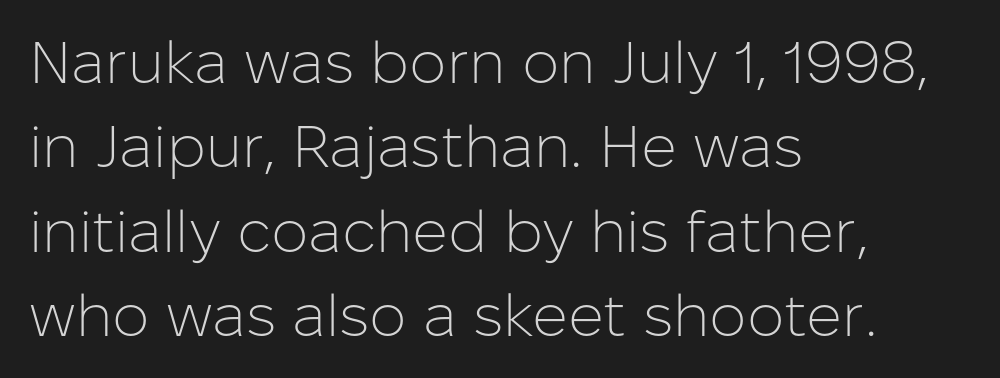
The image shows 59 px light sans-serif type, upright; set left-aligned, normal line spacing (1.43x), normal letter spacing, not underlined; low stroke contrast and a medium x-height.
